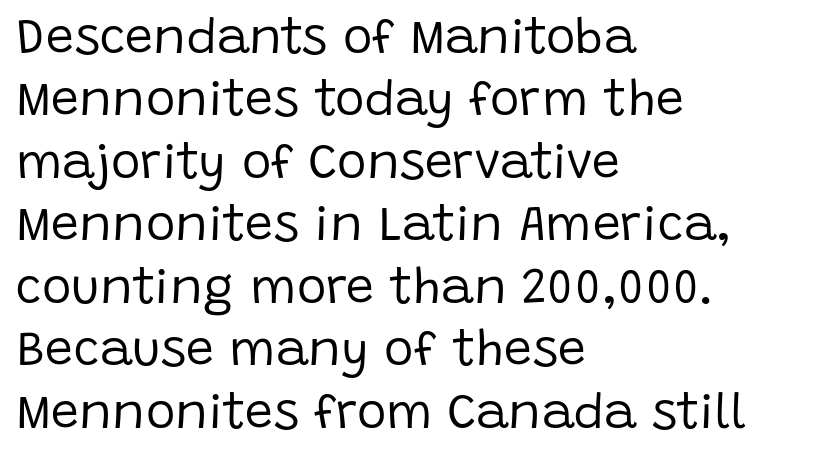
The image shows 50 px regular-weight sans-serif type, upright; set left-aligned, normal line spacing (1.25x), normal letter spacing, not underlined; low stroke contrast and a large x-height.
